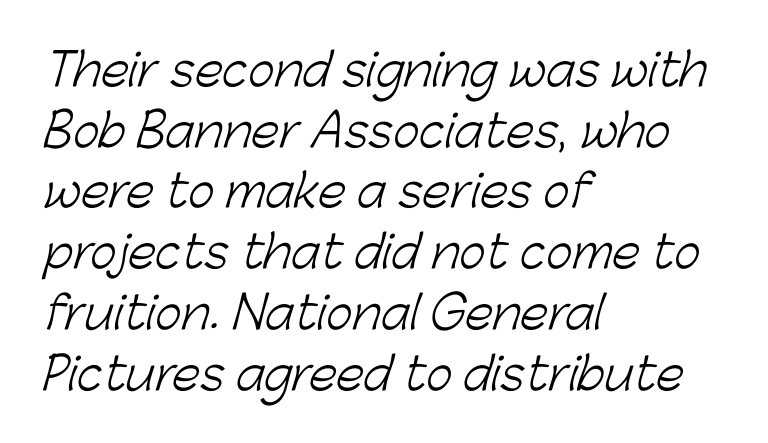
Q: Is the text bold? A: No.
Q: Is the typeface a serif or a sans-serif typeface? A: Sans-serif.
Q: Is the text underlined? A: No.
Q: How is the paragraph aligned? A: Left-aligned.
Q: Is the spacing between letters normal or unusually wide? A: Normal.
Q: Is the spacing between lines tight, normal or loose? A: Normal.
Q: Width (condensed, normal, or wide)? A: Normal.
Q: Stroke contrast? A: Low.
Q: x-height? A: Medium.
Q: Monospaced? A: No.
